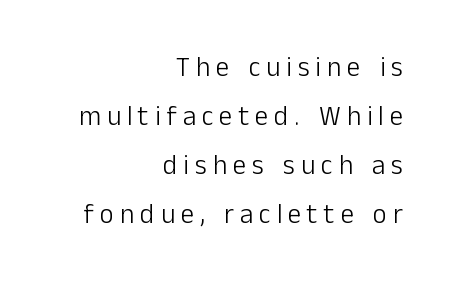
The image shows 27 px text type, upright; set right-aligned, line spacing 1.81x, unusually wide letter spacing (+0.22 em), not underlined.
